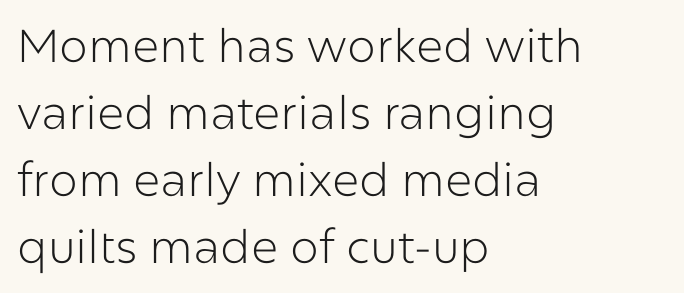
Q: Is the text bold? A: No.
Q: Is the text italic (slanted)? A: No, it is upright.
Q: Is the typeface a serif or a sans-serif typeface? A: Sans-serif.
Q: Is the text underlined? A: No.
Q: How is the paragraph aligned? A: Left-aligned.
Q: Is the spacing between letters normal or unusually wide? A: Normal.
Q: Is the spacing between lines tight, normal or loose? A: Normal.
Q: Width (condensed, normal, or wide)? A: Normal.
Q: Stroke contrast? A: Low.
Q: x-height? A: Medium.
Q: Monospaced? A: No.
